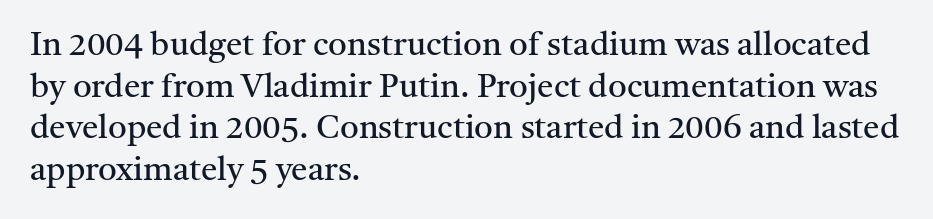
Q: Is the text bold? A: No.
Q: Is the text italic (slanted)? A: No, it is upright.
Q: Is the typeface a serif or a sans-serif typeface? A: Serif.
Q: Is the text underlined? A: No.
Q: How is the paragraph aligned? A: Left-aligned.
Q: Is the spacing between letters normal or unusually wide? A: Normal.
Q: Is the spacing between lines tight, normal or loose? A: Normal.
Q: Width (condensed, normal, or wide)? A: Normal.
Q: Stroke contrast? A: Medium.
Q: x-height? A: Medium.
Q: Monospaced? A: No.
